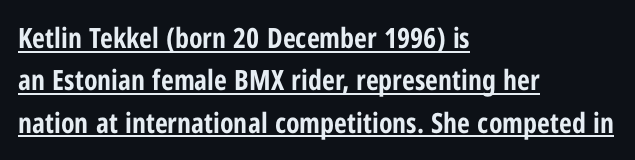
{"serif": "no", "italic": "no", "bold": "yes", "weight": "bold", "width": "condensed", "stroke_contrast": "low", "x_height": "medium", "monospaced": "no", "underline": "yes", "align": "left", "line_spacing": "normal", "line_spacing_ratio": 1.51, "letter_spacing": "normal", "letter_spacing_em": 0.0, "glyph_px": 28}
